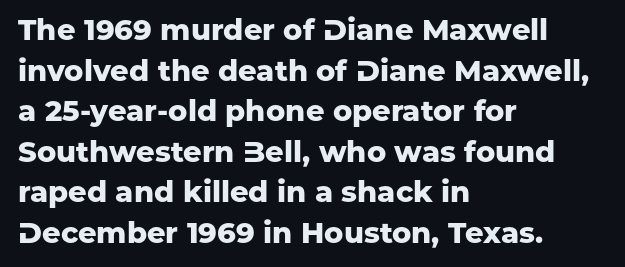
Q: Is the text bold? A: Yes.
Q: Is the text italic (slanted)? A: No, it is upright.
Q: Is the typeface a serif or a sans-serif typeface? A: Sans-serif.
Q: Is the text underlined? A: No.
Q: How is the paragraph aligned? A: Left-aligned.
Q: Is the spacing between letters normal or unusually wide? A: Normal.
Q: Is the spacing between lines tight, normal or loose? A: Normal.
Q: Width (condensed, normal, or wide)? A: Normal.
Q: Stroke contrast? A: Low.
Q: x-height? A: Medium.
Q: Monospaced? A: No.
